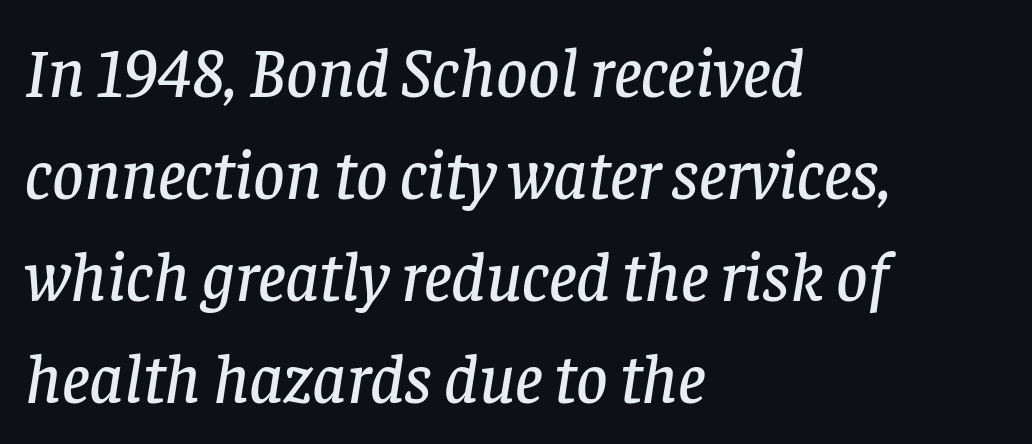
{"serif": "yes", "italic": "yes", "lean": "right", "slant_degrees": 8, "width": "normal", "stroke_contrast": "low", "x_height": "large", "monospaced": "no", "underline": "no", "align": "left", "line_spacing": "normal", "line_spacing_ratio": 1.48, "letter_spacing": "normal", "letter_spacing_em": 0.0, "glyph_px": 69}
